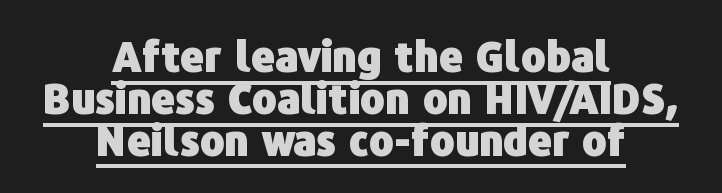
The image shows 41 px heavy sans-serif type, upright; set centered, tight line spacing (1.02x), normal letter spacing, underlined; low stroke contrast and a medium x-height.
